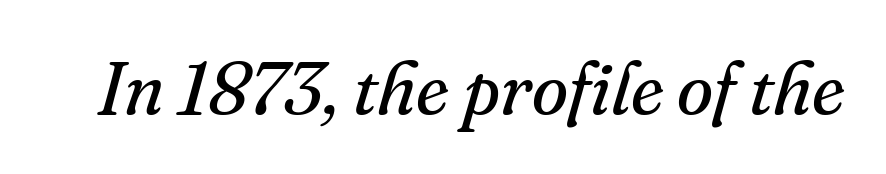
Q: Is the text bold? A: No.
Q: Is the text italic (slanted)? A: Yes, it leans right by about 16 degrees.
Q: Is the typeface a serif or a sans-serif typeface? A: Serif.
Q: Is the text underlined? A: No.
Q: Is the spacing between letters normal or unusually wide? A: Normal.
Q: Width (condensed, normal, or wide)? A: Normal.
Q: Stroke contrast? A: Medium.
Q: x-height? A: Small.
Q: Monospaced? A: No.
